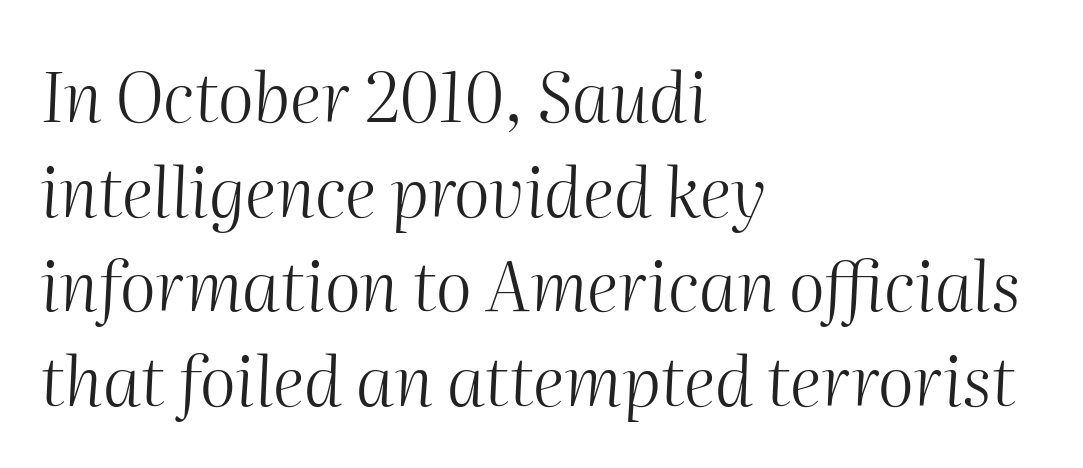
Q: Is the text bold? A: No.
Q: Is the text italic (slanted)? A: Yes, it leans right by about 2 degrees.
Q: Is the text underlined? A: No.
Q: How is the paragraph aligned? A: Left-aligned.
Q: Is the spacing between letters normal or unusually wide? A: Normal.
Q: Is the spacing between lines tight, normal or loose? A: Normal.
Q: Width (condensed, normal, or wide)? A: Normal.
Q: Stroke contrast? A: Medium.
Q: x-height? A: Medium.
Q: Monospaced? A: No.
